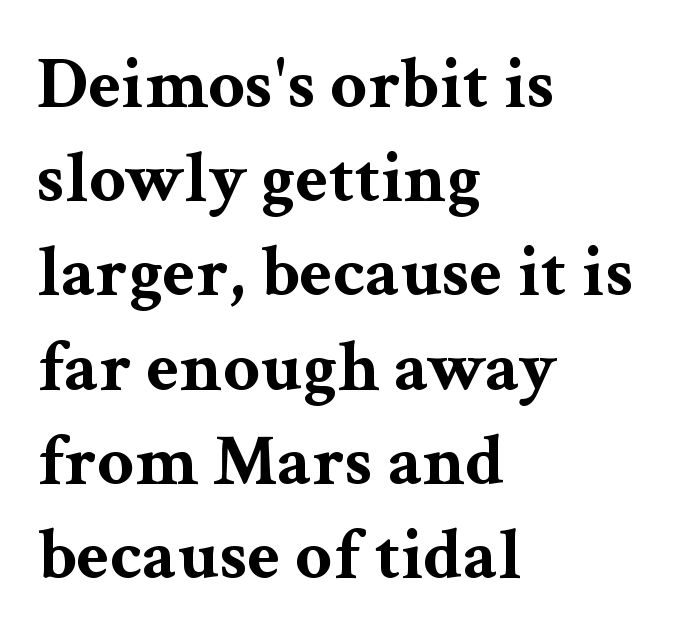
Nope, not italic — everything's standing straight. Reading down the block, your eye returns to a fixed left position each line. The designer left line spacing at the default. These words are printed bold, with thick strokes throughout. Observe the serifs anchoring each vertical stroke in this sample. Character widths vary here, with narrow letters taking less room than wide ones.
